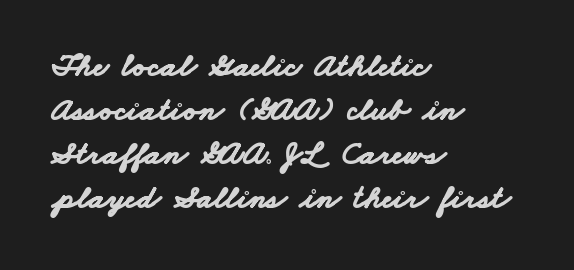
The image shows 33 px bold, wide sans-serif type; set left-aligned, normal line spacing (1.33x), normal letter spacing, not underlined; low stroke contrast and a small x-height.
